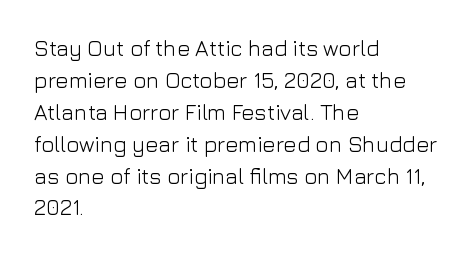
The image shows 22 px text type, upright; set left-aligned, normal line spacing (1.45x), normal letter spacing, not underlined.
